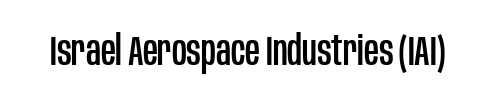
Q: Is the text italic (slanted)? A: No, it is upright.
Q: Is the typeface a serif or a sans-serif typeface? A: Sans-serif.
Q: Is the text underlined? A: No.
Q: Is the spacing between letters normal or unusually wide? A: Normal.
Q: Width (condensed, normal, or wide)? A: Condensed.
Q: Stroke contrast? A: Low.
Q: x-height? A: Large.
Q: Monospaced? A: No.
